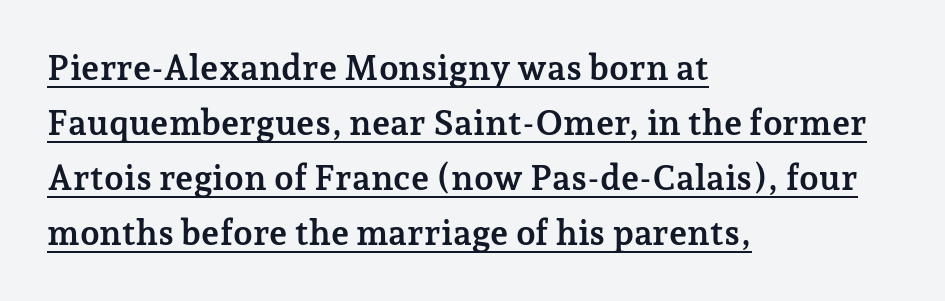
{"serif": "yes", "italic": "no", "bold": "yes", "weight": "semibold", "width": "normal", "stroke_contrast": "low", "x_height": "medium", "monospaced": "no", "underline": "yes", "align": "left", "line_spacing": "normal", "line_spacing_ratio": 1.57, "letter_spacing": "normal", "letter_spacing_em": 0.0, "glyph_px": 35}
